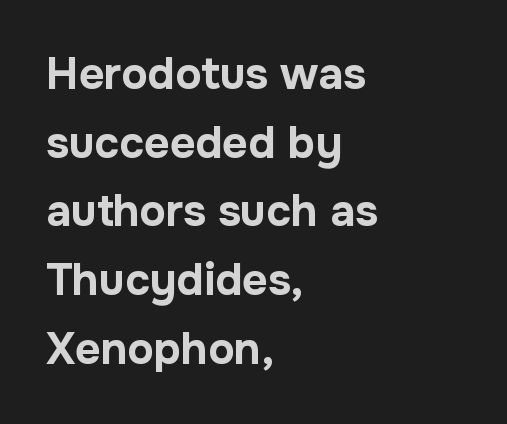
The image shows 44 px bold sans-serif type, upright; set left-aligned, normal line spacing (1.56x), normal letter spacing, not underlined; low stroke contrast and a medium x-height.
